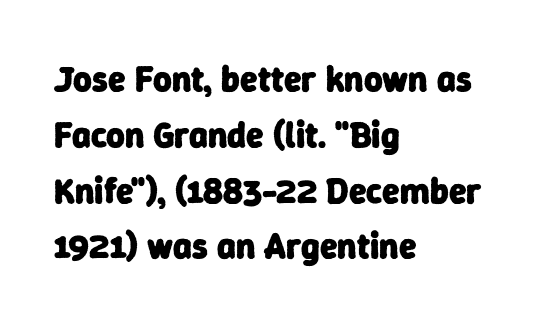
The image shows 36 px heavy sans-serif type; set left-aligned, normal line spacing (1.55x), normal letter spacing, not underlined; low stroke contrast and a medium x-height.
